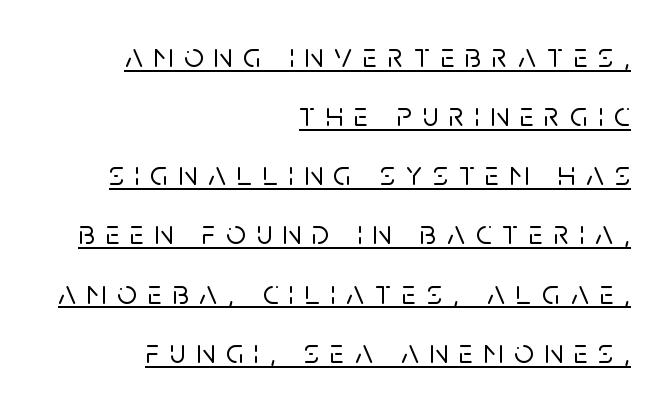
The image shows 34 px sans-serif type, upright; set right-aligned, line spacing 1.74x, unusually wide letter spacing (+0.32 em), underlined; low stroke contrast and a large x-height.
